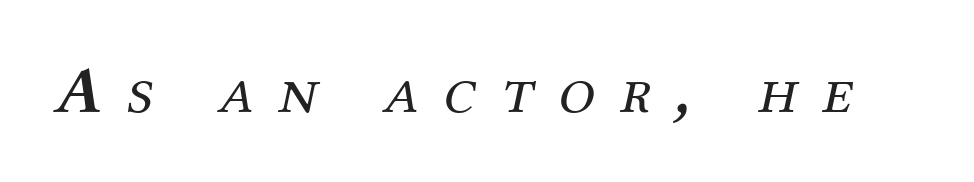
{"serif": "yes", "italic": "yes", "lean": "right", "slant_degrees": 12, "bold": "no", "weight": "regular", "width": "normal", "stroke_contrast": "medium", "x_height": "medium", "monospaced": "no", "underline": "no", "letter_spacing": "wide", "letter_spacing_em": 0.38, "glyph_px": 66}
